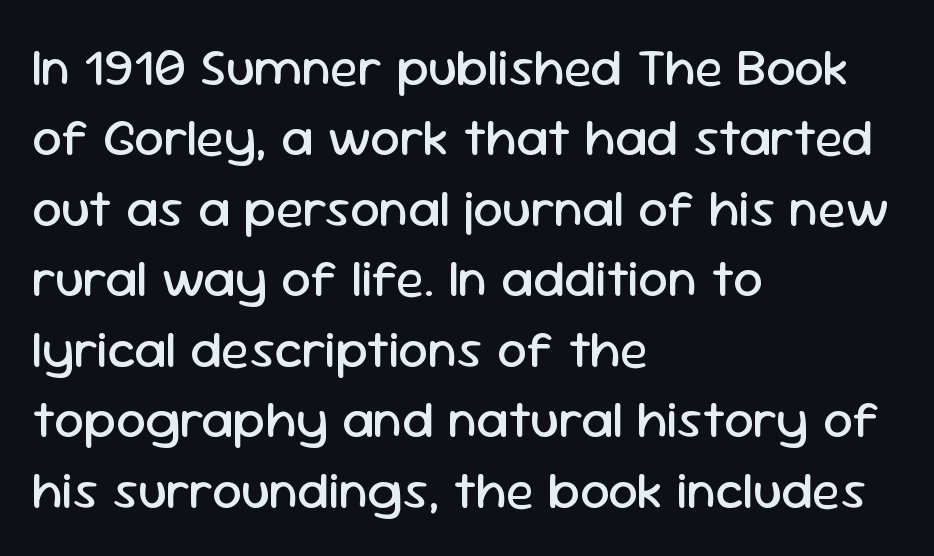
{"serif": "no", "italic": "no", "bold": "no", "weight": "regular", "width": "normal", "stroke_contrast": "low", "x_height": "medium", "monospaced": "no", "underline": "no", "align": "left", "line_spacing": "normal", "line_spacing_ratio": 1.33, "letter_spacing": "normal", "letter_spacing_em": 0.0, "glyph_px": 53}
